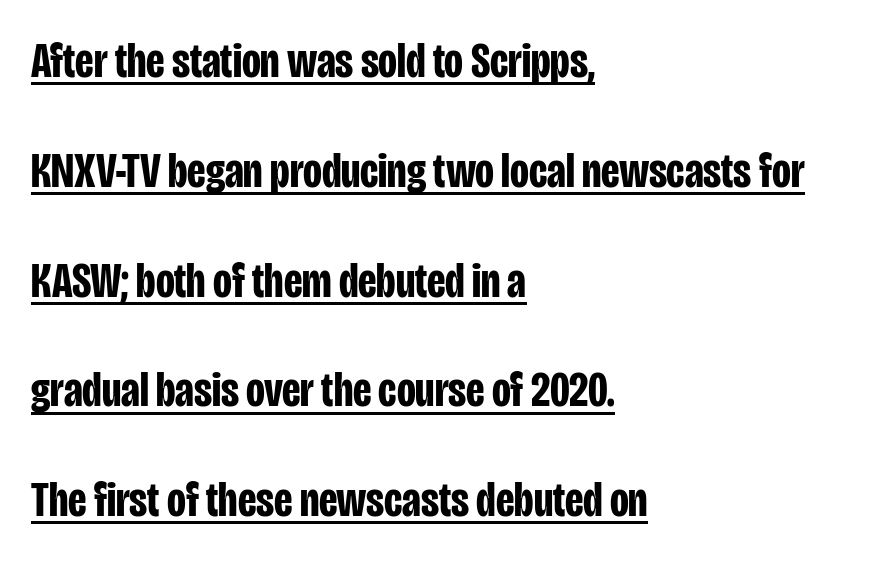
{"serif": "no", "italic": "no", "bold": "yes", "weight": "bold", "width": "condensed", "stroke_contrast": "low", "x_height": "large", "monospaced": "no", "underline": "yes", "align": "left", "line_spacing": "loose", "line_spacing_ratio": 2.24, "letter_spacing": "normal", "letter_spacing_em": 0.0, "glyph_px": 49}
